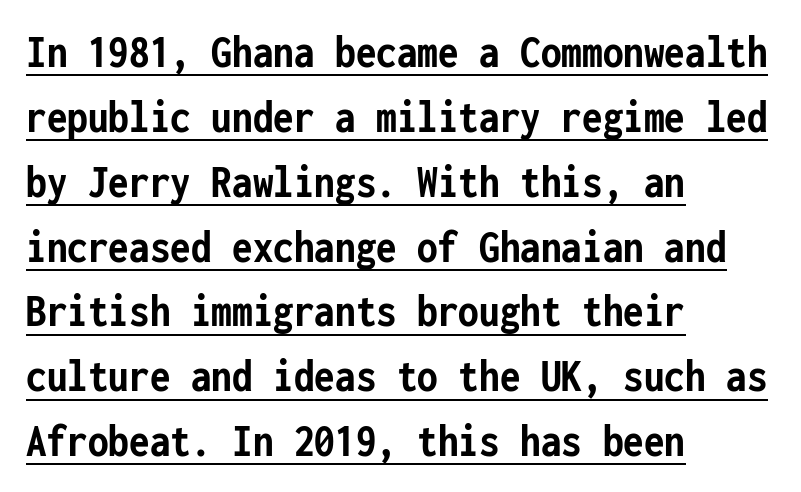
In terms of letterspacing, this is plain default setting. If you measured baseline to baseline, you'd find a middling distance. The lettering is marked with a stroke running underneath it. Check where the strokes stop: nothing finishes them off — pure sans.
